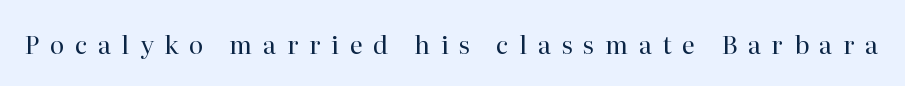
Q: Is the text bold? A: No.
Q: Is the text italic (slanted)? A: No, it is upright.
Q: Is the text underlined? A: No.
Q: Is the spacing between letters normal or unusually wide? A: Unusually wide.
